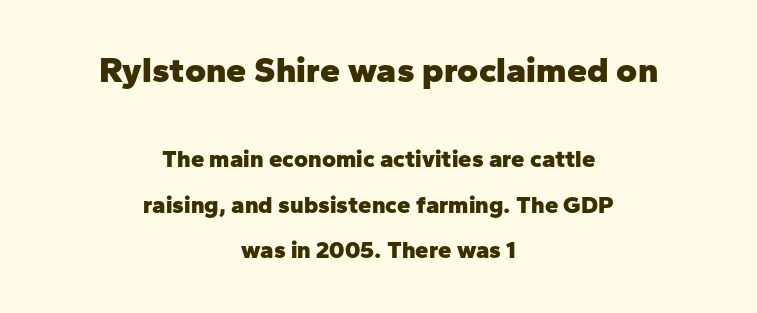
{"serif": "no", "italic": "no", "bold": "yes", "weight": "heavy", "width": "normal", "stroke_contrast": "low", "x_height": "medium", "monospaced": "no", "underline": "no", "align": "center", "line_spacing_ratio": 1.88, "letter_spacing": "normal", "letter_spacing_em": 0.0, "larger_block": "first", "size_ratio": 1.5, "glyph_px": 36}
